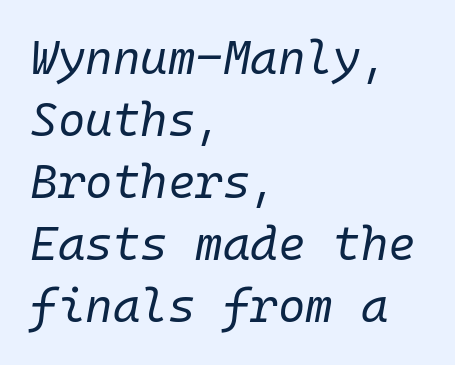
{"italic": "yes", "lean": "right", "slant_degrees": 10, "bold": "no", "weight": "regular", "width": "normal", "stroke_contrast": "low", "x_height": "medium", "monospaced": "yes", "underline": "no", "align": "left", "line_spacing": "normal", "line_spacing_ratio": 1.32, "letter_spacing": "normal", "letter_spacing_em": 0.0, "glyph_px": 47}
